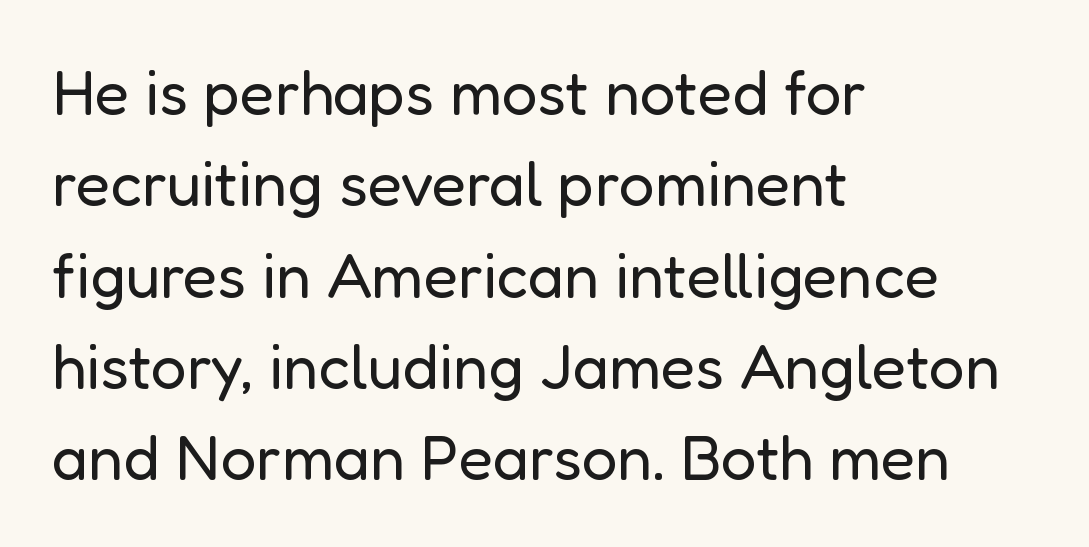
The type sits square on the baseline with zero lean. Check under the words: just untouched page. Standard letterfit; no display-style spreading of the glyphs. Spacing verdict: proportional, widths tailored to each character. In terms of letterform style, serifs are entirely absent.
